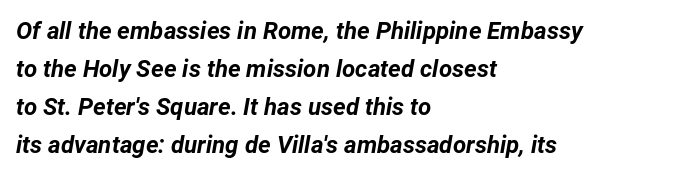
The image shows 24 px bold type, italic (leaning right); set left-aligned, normal line spacing (1.58x), normal letter spacing, not underlined.
